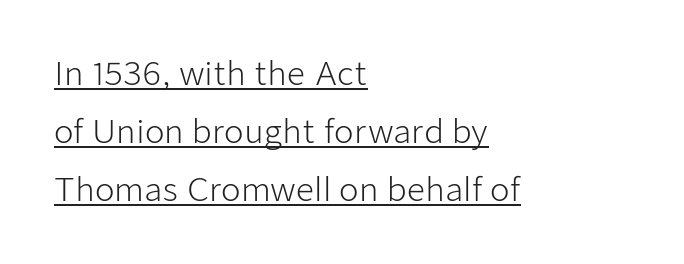
The image shows 32 px light sans-serif type, upright; set left-aligned, line spacing 1.82x, normal letter spacing, underlined; low stroke contrast and a medium x-height.
